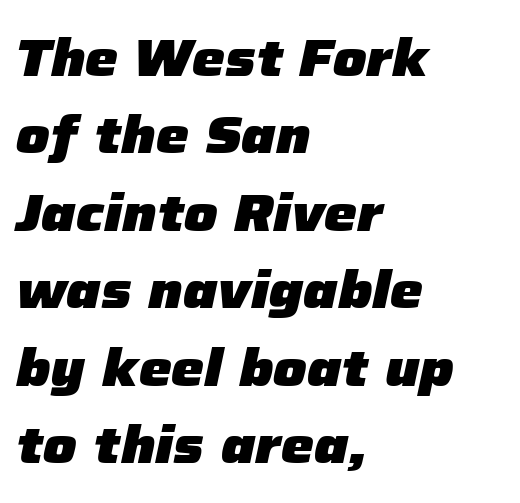
The image shows 52 px heavy type, italic (leaning right); set left-aligned, normal line spacing (1.49x), normal letter spacing, not underlined; low stroke contrast and a medium x-height.
